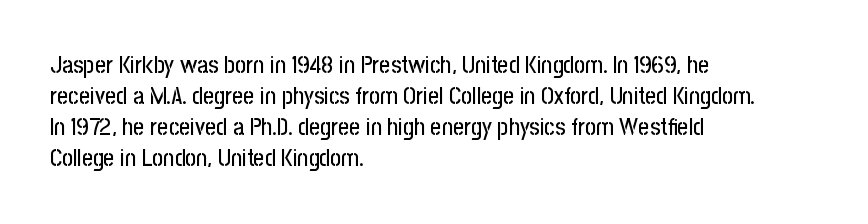
{"italic": "no", "underline": "no", "align": "left", "line_spacing": "normal", "line_spacing_ratio": 1.29, "letter_spacing": "normal", "letter_spacing_em": 0.0, "glyph_px": 24}
